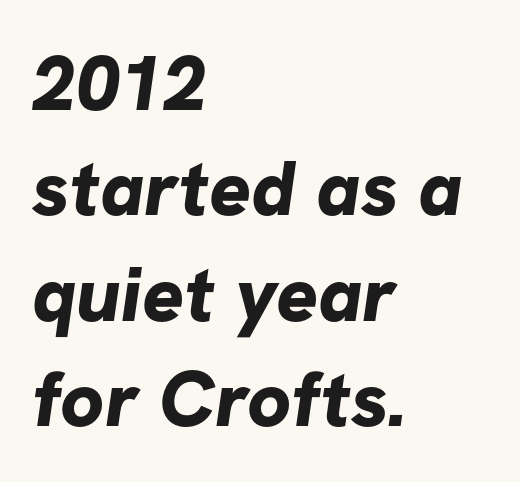
{"serif": "no", "bold": "yes", "weight": "bold", "width": "normal", "stroke_contrast": "low", "x_height": "medium", "monospaced": "no", "underline": "no", "align": "left", "line_spacing": "normal", "line_spacing_ratio": 1.35, "letter_spacing": "normal", "letter_spacing_em": 0.0, "glyph_px": 78}
